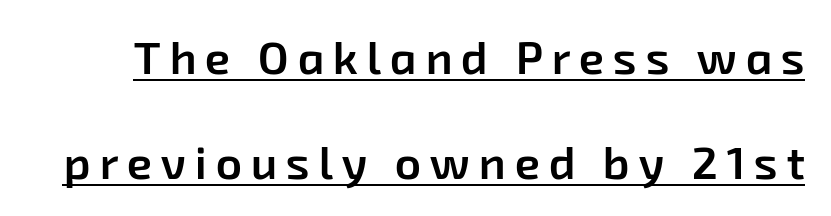
The image shows 46 px semibold sans-serif type; set loose line spacing (2.29x), underlined; low stroke contrast and a medium x-height.
